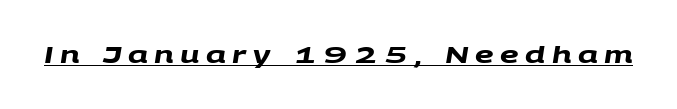
This sample uses expanded letter spacing, leaving extra air between glyphs. Looks like someone drew a line under every word here. You'd pick this weight for a headline — it's a proper bold.
